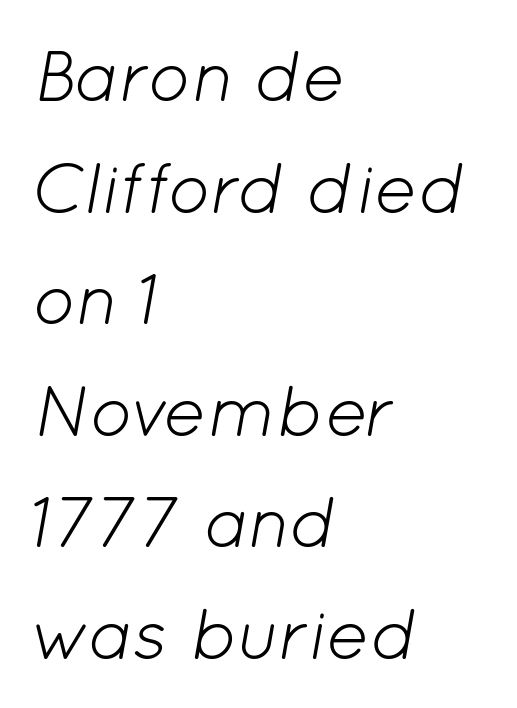
Q: Is the text bold? A: No.
Q: Is the text italic (slanted)? A: Yes, it leans right by about 12 degrees.
Q: Is the text underlined? A: No.
Q: How is the paragraph aligned? A: Left-aligned.
Q: Is the spacing between letters normal or unusually wide? A: Normal.
Q: Is the spacing between lines tight, normal or loose? A: Normal.
Q: Width (condensed, normal, or wide)? A: Normal.
Q: Stroke contrast? A: Low.
Q: x-height? A: Medium.
Q: Monospaced? A: No.
